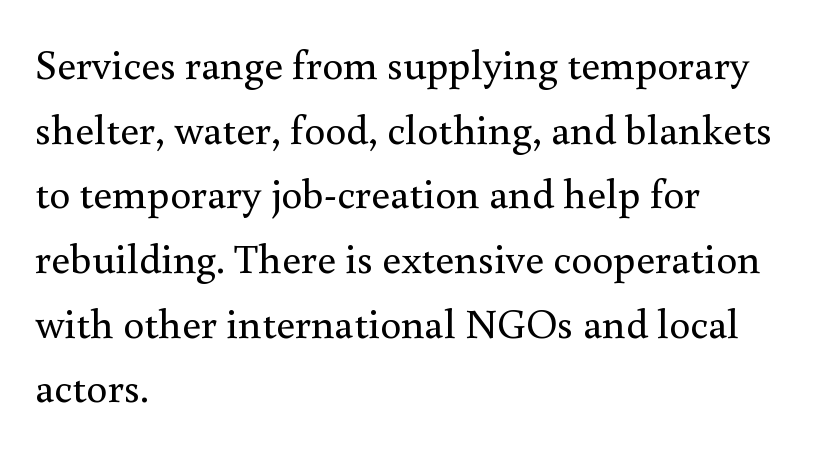
The image shows 42 px regular-weight serif type, upright; set left-aligned, normal line spacing (1.54x), normal letter spacing, not underlined; medium stroke contrast and a small x-height.
